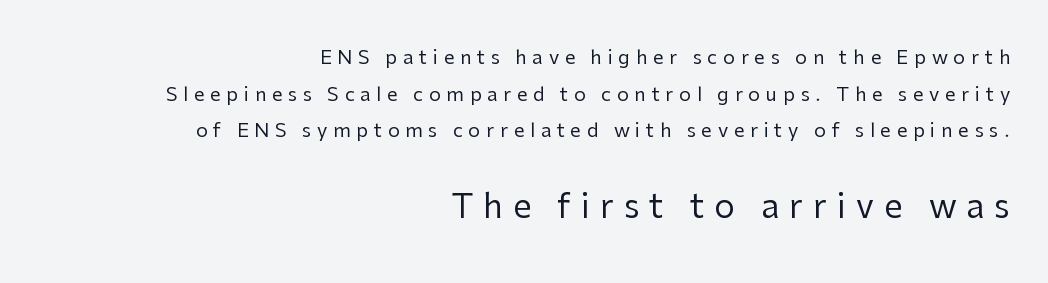
Q: Is the text bold? A: No.
Q: Is the text italic (slanted)? A: No, it is upright.
Q: Is the typeface a serif or a sans-serif typeface? A: Sans-serif.
Q: Is the text underlined? A: No.
Q: How is the paragraph aligned? A: Right-aligned.
Q: Is the spacing between letters normal or unusually wide? A: Unusually wide.
Q: Is the spacing between lines tight, normal or loose? A: Loose.
Q: Which block of text is set in a larger size, the first (top) or the second (bottom)? A: The second (bottom) one.
Q: Width (condensed, normal, or wide)? A: Normal.
Q: Stroke contrast? A: Low.
Q: x-height? A: Medium.
Q: Monospaced? A: No.
